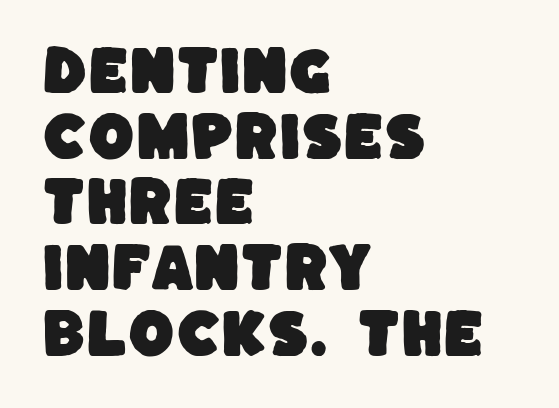
The area under the type is left untouched. Compared with typical body copy, the letter spacing here is the same. The typesetter chose a ragged-right arrangement here. This rendering employs a face without finishing strokes, i.e., a sans-serif. Each letter keeps its own natural width here, so spacing adapts to shape.
